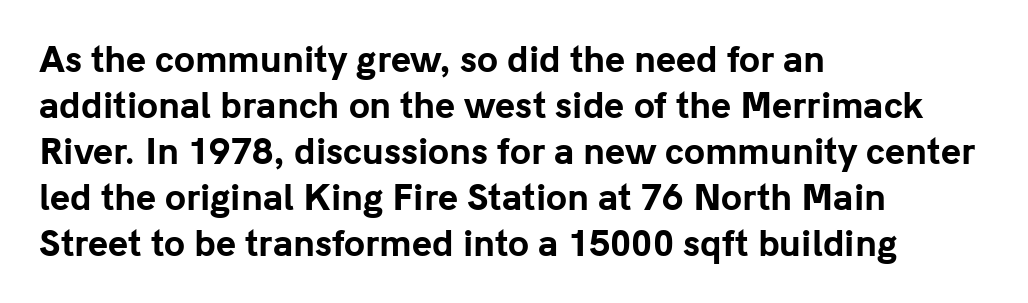
The font family rendered here belongs to the sans-serif group. Rendered with straight, roman letterforms. The face used here is proportionally spaced, like ordinary book or web type. If you measured baseline to baseline, you'd find a middling distance. Underline: absent. Every letter is thick-stroked: bold, no question.
